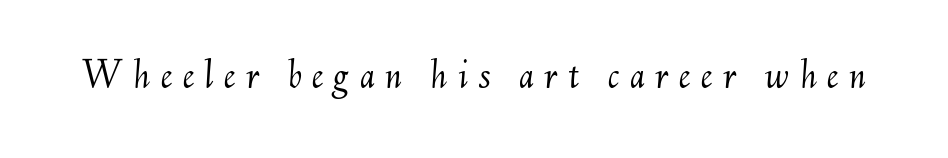
{"italic": "yes", "lean": "right", "slant_degrees": 6, "bold": "no", "weight": "light", "width": "normal", "stroke_contrast": "medium", "x_height": "small", "monospaced": "no", "underline": "no", "letter_spacing": "wide", "letter_spacing_em": 0.25, "glyph_px": 41}
